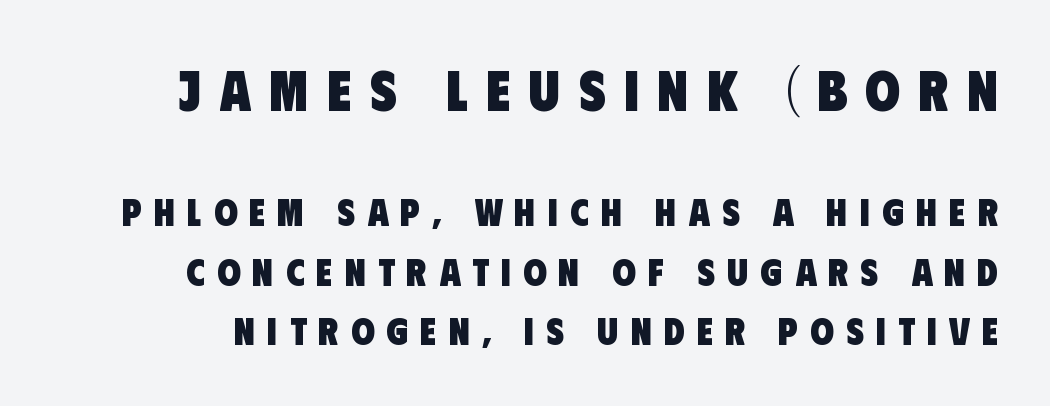
{"serif": "no", "bold": "yes", "weight": "heavy", "width": "condensed", "stroke_contrast": "low", "x_height": "large", "monospaced": "no", "underline": "no", "line_spacing": "normal", "line_spacing_ratio": 1.57, "letter_spacing": "wide", "letter_spacing_em": 0.32, "larger_block": "first", "size_ratio": 1.5, "glyph_px": 57}
